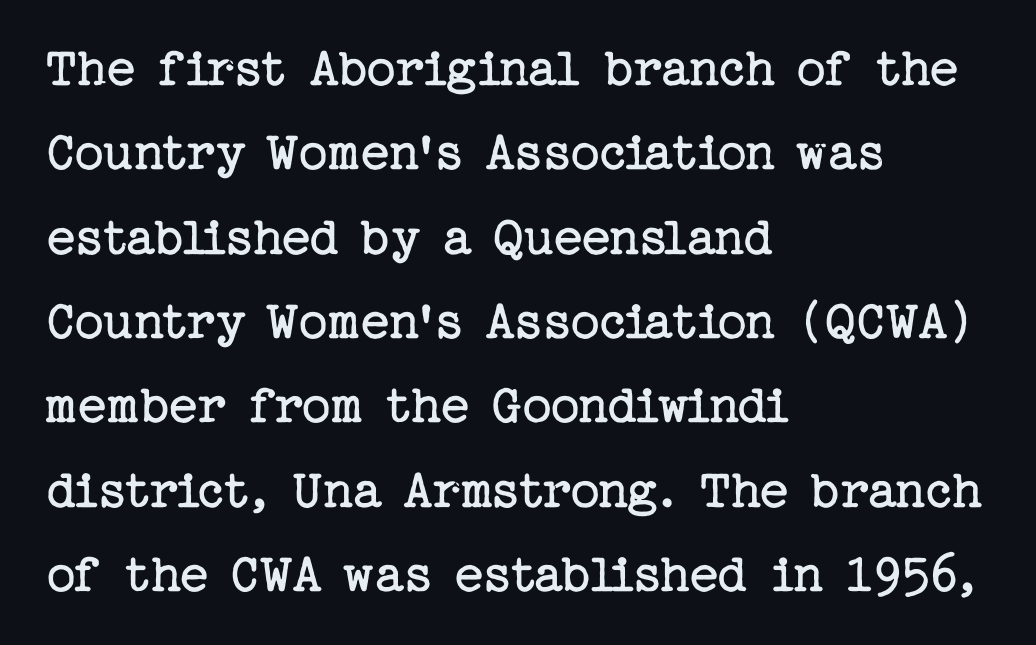
The image shows 57 px regular-weight serif type, upright; set left-aligned, normal line spacing (1.48x), normal letter spacing, not underlined; low stroke contrast and a medium x-height.
